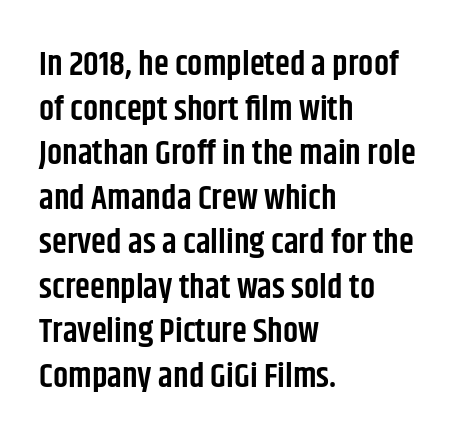
Only glyphs here, with clear space below each row. Here the designer chose a conventional face with non-uniform glyph widths. Compared with an ordinary text face, these strokes are moderately heavier — a semibold. Examine the stroke ends and you'll find no serifs.
